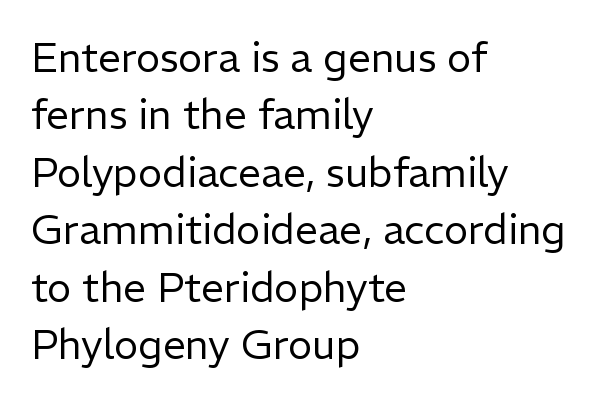
Q: Is the text bold? A: No.
Q: Is the text italic (slanted)? A: No, it is upright.
Q: Is the typeface a serif or a sans-serif typeface? A: Sans-serif.
Q: Is the text underlined? A: No.
Q: How is the paragraph aligned? A: Left-aligned.
Q: Is the spacing between letters normal or unusually wide? A: Normal.
Q: Is the spacing between lines tight, normal or loose? A: Normal.
Q: Width (condensed, normal, or wide)? A: Normal.
Q: Stroke contrast? A: Low.
Q: x-height? A: Medium.
Q: Monospaced? A: No.
